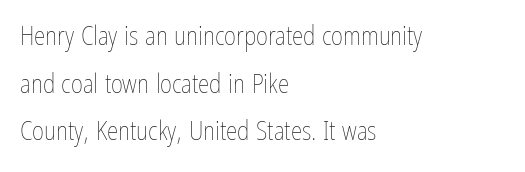
Q: Is the text bold? A: No.
Q: Is the text italic (slanted)? A: No, it is upright.
Q: Is the text underlined? A: No.
Q: How is the paragraph aligned? A: Left-aligned.
Q: Is the spacing between letters normal or unusually wide? A: Normal.
